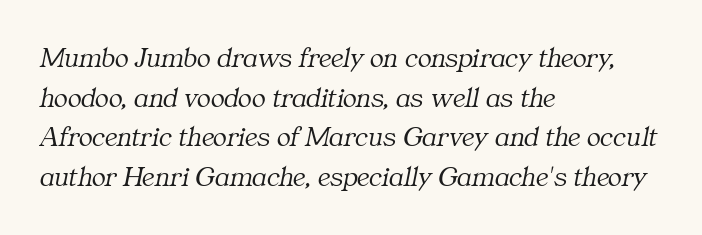
Q: Is the text bold? A: No.
Q: Is the text italic (slanted)? A: Yes, it leans right by about 11 degrees.
Q: Is the typeface a serif or a sans-serif typeface? A: Serif.
Q: Is the text underlined? A: No.
Q: How is the paragraph aligned? A: Left-aligned.
Q: Is the spacing between letters normal or unusually wide? A: Normal.
Q: Is the spacing between lines tight, normal or loose? A: Normal.
Q: Width (condensed, normal, or wide)? A: Normal.
Q: Stroke contrast? A: Medium.
Q: x-height? A: Medium.
Q: Monospaced? A: No.
